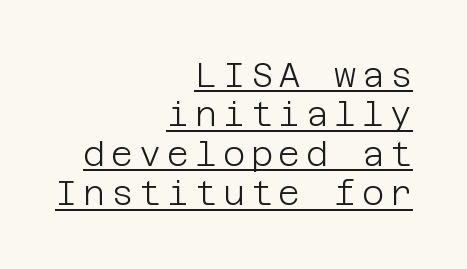
{"serif": "no", "italic": "no", "bold": "no", "weight": "light", "width": "normal", "stroke_contrast": "low", "x_height": "large", "underline": "yes", "align": "right", "line_spacing_ratio": 1.16, "glyph_px": 34}
